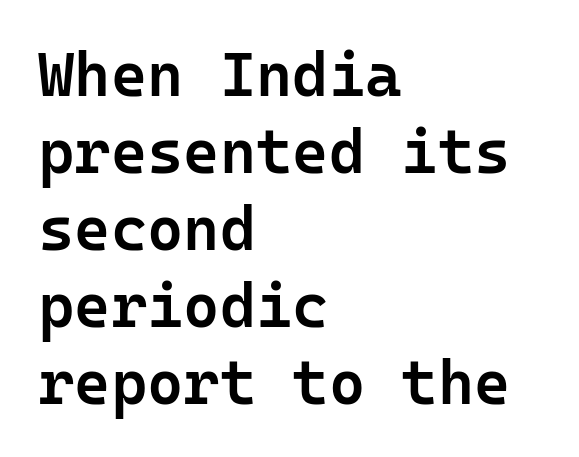
The image shows 62 px semibold sans-serif type, upright, monospaced; set left-aligned, line spacing 1.24x, normal letter spacing, not underlined; low stroke contrast and a medium x-height.
